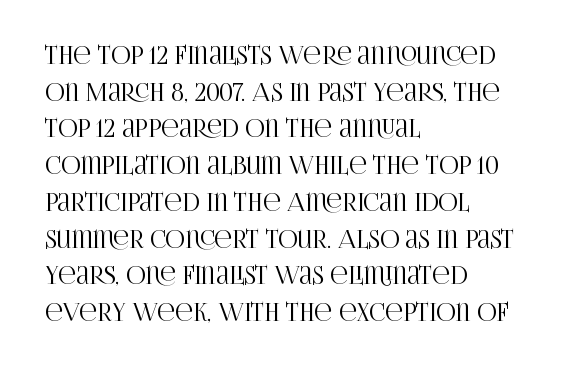
Q: Is the text italic (slanted)? A: No, it is upright.
Q: Is the text underlined? A: No.
Q: How is the paragraph aligned? A: Left-aligned.
Q: Is the spacing between letters normal or unusually wide? A: Normal.
Q: Is the spacing between lines tight, normal or loose? A: Normal.
